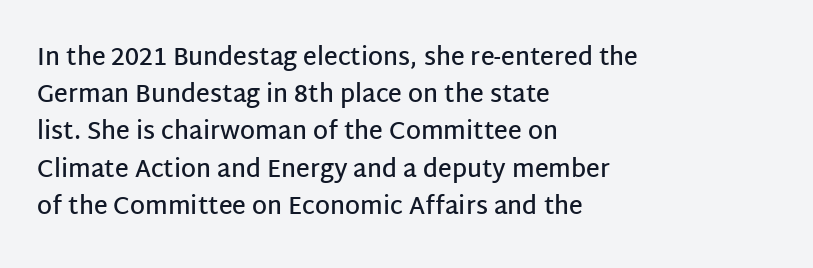
Q: Is the text bold? A: Semi-bold.
Q: Is the text italic (slanted)? A: No, it is upright.
Q: Is the text underlined? A: No.
Q: How is the paragraph aligned? A: Left-aligned.
Q: Is the spacing between letters normal or unusually wide? A: Normal.
Q: Is the spacing between lines tight, normal or loose? A: Normal.
